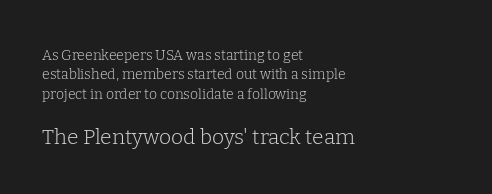
{"italic": "no", "bold": "no", "underline": "no", "align": "left", "line_spacing": "normal", "line_spacing_ratio": 1.38, "letter_spacing": "normal", "letter_spacing_em": 0.0, "larger_block": "second", "size_ratio": 1.5, "glyph_px": 21}
